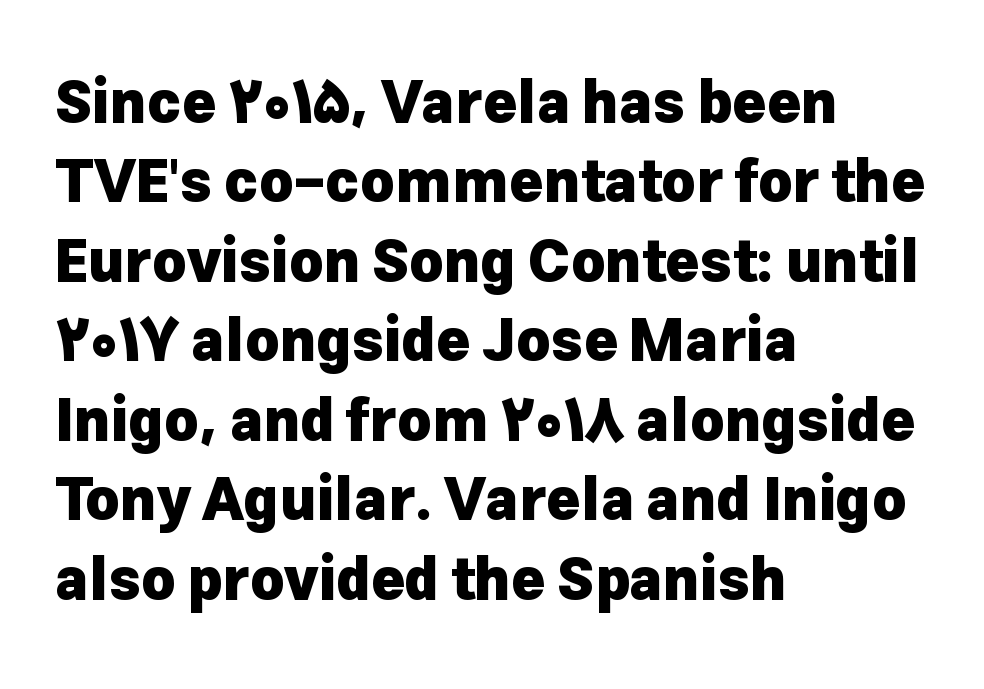
This sample keeps an unexceptional amount of space between lines. Students, note that the glyphs here touch the page at normal intervals. Style check: upright. The rendering uses natural spacing where letterforms have individual widths. As a designer I'd log this as weight 700, bold.
